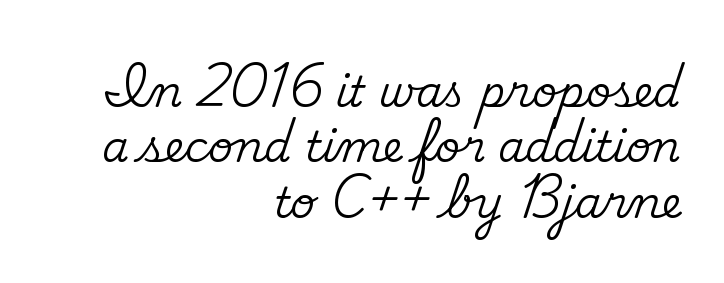
The image shows 43 px text type; set right-aligned, normal line spacing (1.29x), normal letter spacing, not underlined; medium stroke contrast and a small x-height.
